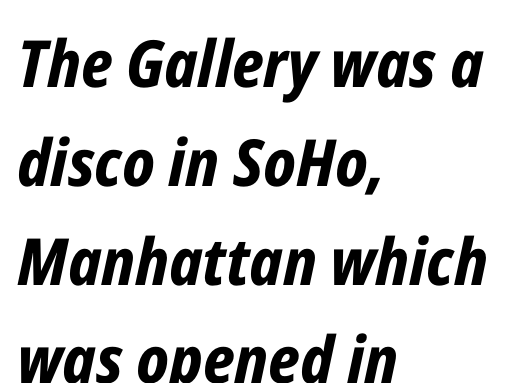
{"italic": "yes", "lean": "right", "slant_degrees": 12, "bold": "yes", "weight": "bold", "width": "condensed", "stroke_contrast": "low", "x_height": "medium", "monospaced": "no", "underline": "no", "align": "left", "line_spacing": "normal", "line_spacing_ratio": 1.52, "letter_spacing": "normal", "letter_spacing_em": 0.0, "glyph_px": 65}
